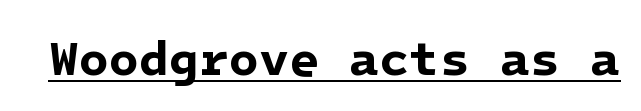
{"serif": "no", "bold": "yes", "weight": "bold", "width": "normal", "stroke_contrast": "low", "x_height": "medium", "underline": "yes", "letter_spacing": "normal", "letter_spacing_em": 0.0, "glyph_px": 49}
